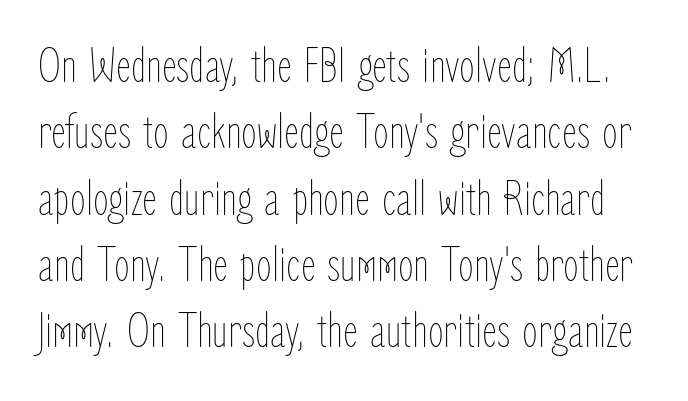
{"italic": "no", "bold": "no", "weight": "thin", "width": "condensed", "stroke_contrast": "low", "x_height": "medium", "monospaced": "no", "underline": "no", "line_spacing": "normal", "line_spacing_ratio": 1.3, "letter_spacing": "normal", "letter_spacing_em": 0.0, "glyph_px": 51}
